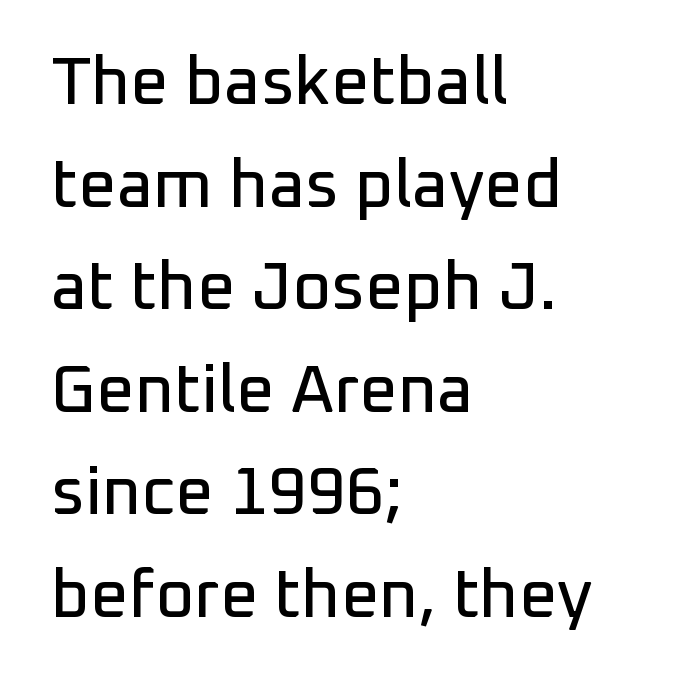
The image shows 67 px sans-serif type, upright; set left-aligned, normal line spacing (1.53x), normal letter spacing, not underlined; low stroke contrast and a medium x-height.
